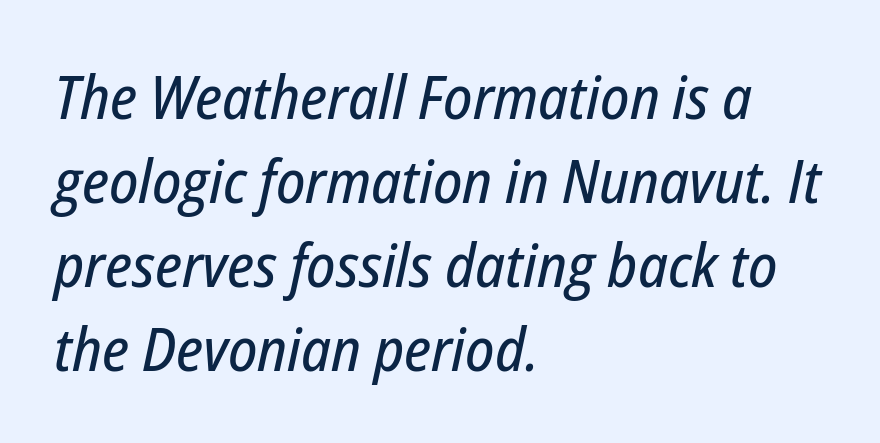
Note the varied advance widths — an 'i' is clearly narrower than an 'm'. A typesetter would mark this as italic. Horizontal alignment here is leftward, the default for most running prose. Short note: letters normally spaced. Plain, unruled lines of type. The leading is moderate, giving the passage an even texture.
